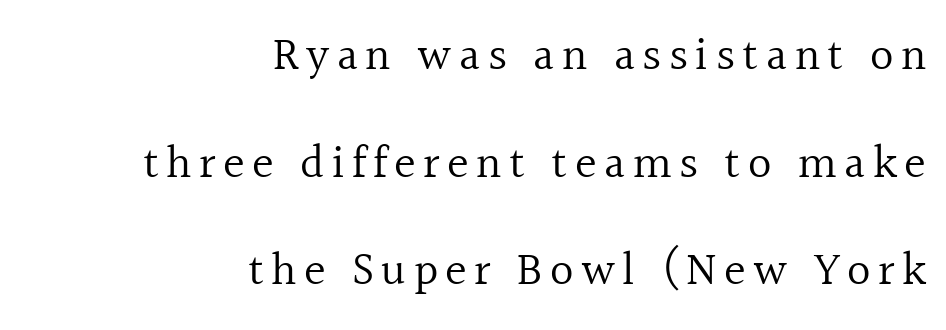
Proportional: the letters do not fall into vertical columns. The typesetter chose a ragged-left arrangement here. The block of text is sparse from top to bottom, with ample space between rows. Nobody drew a line under any word here. Unbolded letterforms with no extra heft. This is the regular roman posture of the typeface.
